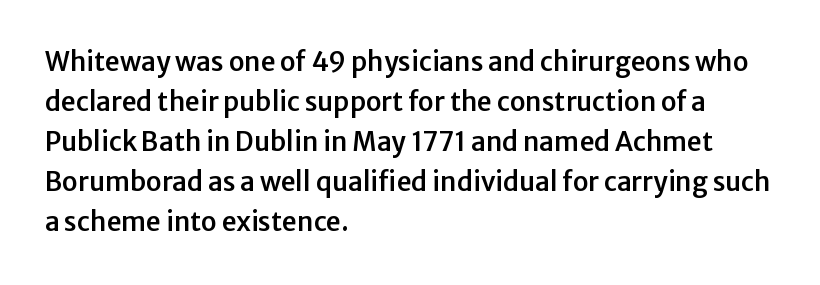
Descender tails drop into unmarked territory. Each word holds together tightly as a unit, with standard inter-letter gaps. Style check: upright. A student would call this left alignment; a typographer would say flush left, rag right. If you measured baseline to baseline, you'd find a middling distance.
